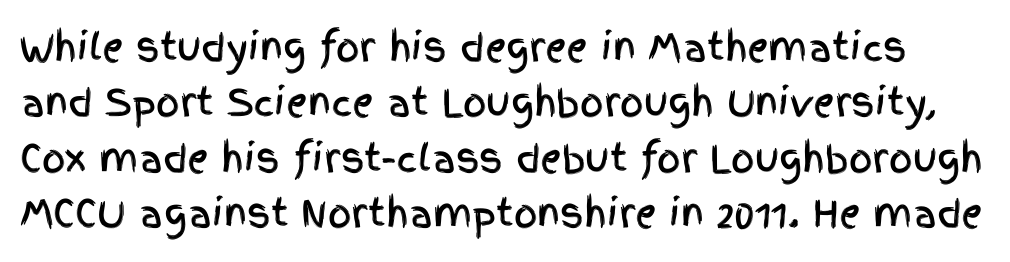
{"serif": "no", "italic": "no", "width": "condensed", "x_height": "large", "monospaced": "no", "underline": "no", "line_spacing": "normal", "line_spacing_ratio": 1.5, "letter_spacing": "normal", "letter_spacing_em": 0.0, "glyph_px": 37}
